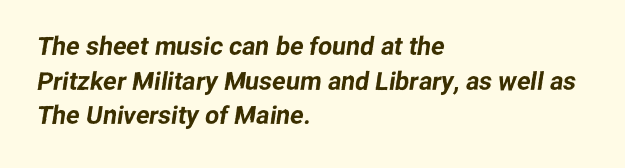
{"underline": "no", "align": "left", "line_spacing": "normal", "line_spacing_ratio": 1.39, "letter_spacing": "normal", "letter_spacing_em": 0.0, "glyph_px": 25}
